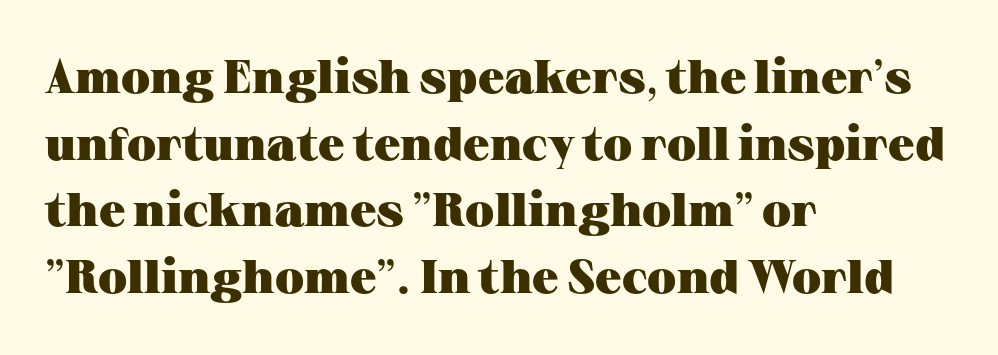
Q: Is the text bold? A: Yes.
Q: Is the text italic (slanted)? A: No, it is upright.
Q: Is the typeface a serif or a sans-serif typeface? A: Serif.
Q: Is the text underlined? A: No.
Q: How is the paragraph aligned? A: Left-aligned.
Q: Is the spacing between letters normal or unusually wide? A: Normal.
Q: Is the spacing between lines tight, normal or loose? A: Normal.
Q: Width (condensed, normal, or wide)? A: Wide.
Q: Stroke contrast? A: Medium.
Q: x-height? A: Medium.
Q: Monospaced? A: No.
